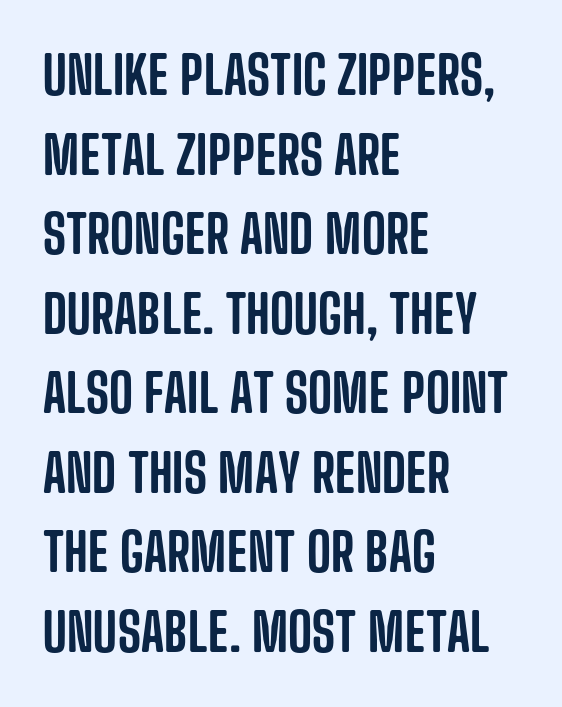
Q: Is the text italic (slanted)? A: No, it is upright.
Q: Is the typeface a serif or a sans-serif typeface? A: Sans-serif.
Q: Is the text underlined? A: No.
Q: How is the paragraph aligned? A: Left-aligned.
Q: Is the spacing between letters normal or unusually wide? A: Normal.
Q: Is the spacing between lines tight, normal or loose? A: Normal.
Q: Width (condensed, normal, or wide)? A: Condensed.
Q: Stroke contrast? A: Low.
Q: x-height? A: Large.
Q: Monospaced? A: No.
